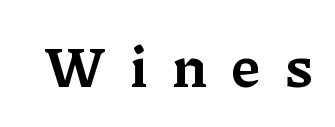
The image shows 58 px bold serif type, upright; set unusually wide letter spacing (+0.43 em), not underlined; low stroke contrast and a medium x-height.
